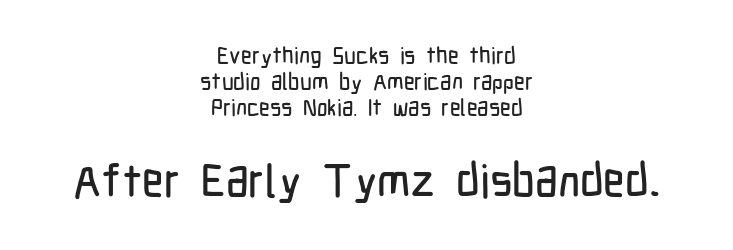
Q: Is the text italic (slanted)? A: No, it is upright.
Q: Is the typeface a serif or a sans-serif typeface? A: Sans-serif.
Q: Is the text underlined? A: No.
Q: How is the paragraph aligned? A: Centered.
Q: Is the spacing between letters normal or unusually wide? A: Normal.
Q: Is the spacing between lines tight, normal or loose? A: Tight.
Q: Which block of text is set in a larger size, the first (top) or the second (bottom)? A: The second (bottom) one.
Q: Width (condensed, normal, or wide)? A: Condensed.
Q: Stroke contrast? A: Low.
Q: x-height? A: Medium.
Q: Monospaced? A: No.
